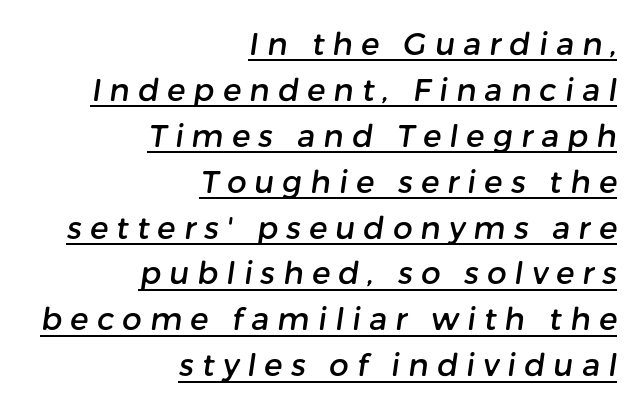
{"serif": "no", "width": "normal", "stroke_contrast": "low", "x_height": "medium", "monospaced": "no", "underline": "yes", "align": "right", "line_spacing": "normal", "line_spacing_ratio": 1.48, "letter_spacing": "wide", "letter_spacing_em": 0.26, "glyph_px": 31}
